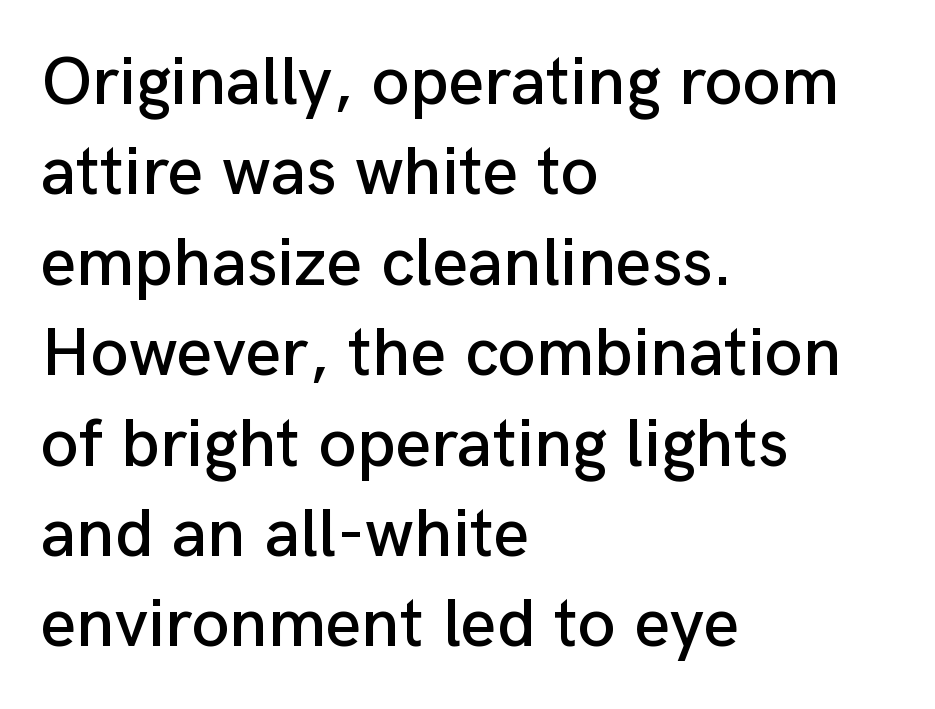
Normally led — the rows are evenly, conventionally spaced. The rendering keeps characters at their native spacing. Is there any slant? The stems are plumb. The lines in this sample share a left origin and differ only in where they stop. The rendering shows plain stroke endings on the letterforms — a sans-serif design.
